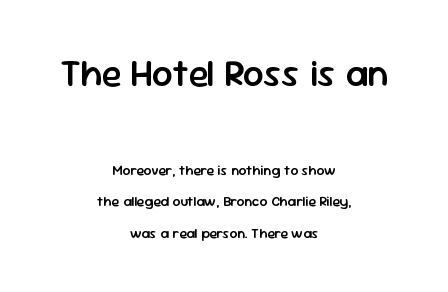
{"serif": "no", "italic": "no", "bold": "semi", "weight": "semibold", "width": "normal", "stroke_contrast": "low", "x_height": "medium", "monospaced": "no", "underline": "no", "align": "center", "line_spacing": "loose", "line_spacing_ratio": 2.23, "letter_spacing": "normal", "letter_spacing_em": 0.0, "larger_block": "first", "size_ratio": 2.64, "glyph_px": 37}
